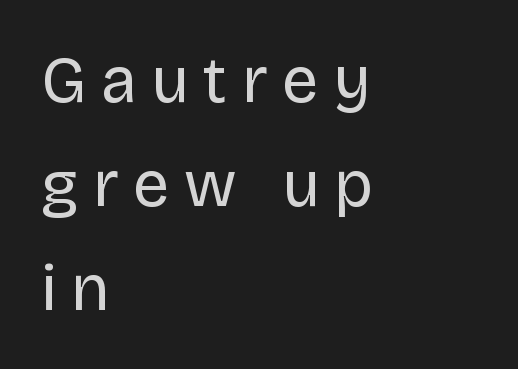
Q: Is the text bold? A: No.
Q: Is the text italic (slanted)? A: No, it is upright.
Q: Is the typeface a serif or a sans-serif typeface? A: Sans-serif.
Q: Is the text underlined? A: No.
Q: How is the paragraph aligned? A: Left-aligned.
Q: Is the spacing between letters normal or unusually wide? A: Unusually wide.
Q: Is the spacing between lines tight, normal or loose? A: Normal.
Q: Width (condensed, normal, or wide)? A: Normal.
Q: Stroke contrast? A: Low.
Q: x-height? A: Large.
Q: Monospaced? A: No.
